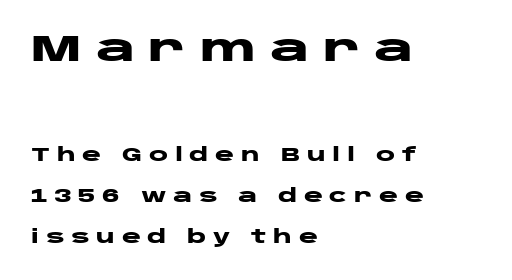
The lettering holds an erect, upright posture throughout. The rendering uses natural spacing where letterforms have individual widths. The font is running at its bold setting. Students, observe: this is what heavily led, spacious text looks like. The letters carry no serifs — their stems end cleanly without finishing strokes.
